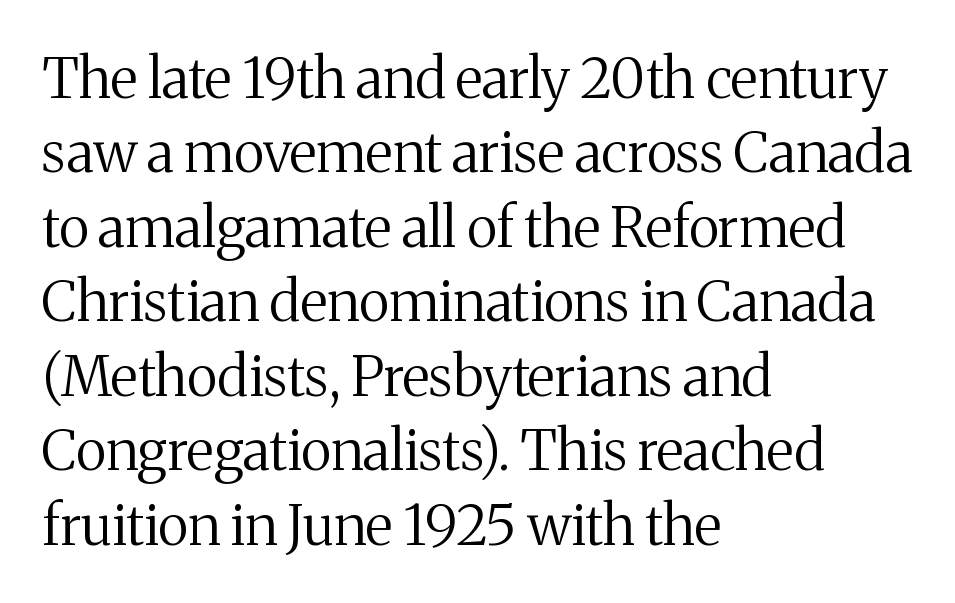
Q: Is the text bold? A: No.
Q: Is the text italic (slanted)? A: No, it is upright.
Q: Is the typeface a serif or a sans-serif typeface? A: Serif.
Q: Is the text underlined? A: No.
Q: How is the paragraph aligned? A: Left-aligned.
Q: Is the spacing between letters normal or unusually wide? A: Normal.
Q: Is the spacing between lines tight, normal or loose? A: Normal.
Q: Width (condensed, normal, or wide)? A: Normal.
Q: Stroke contrast? A: Medium.
Q: x-height? A: Medium.
Q: Monospaced? A: No.
